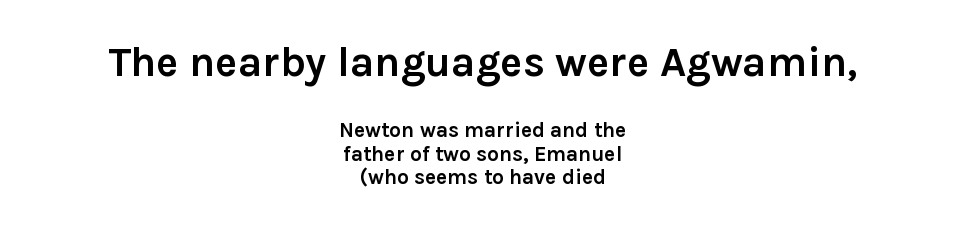
{"serif": "no", "italic": "no", "bold": "yes", "weight": "semibold", "width": "normal", "stroke_contrast": "low", "x_height": "medium", "monospaced": "no", "underline": "no", "align": "center", "line_spacing": "tight", "line_spacing_ratio": 1.11, "letter_spacing": "normal", "letter_spacing_em": 0.0, "larger_block": "first", "size_ratio": 2.0, "glyph_px": 42}
